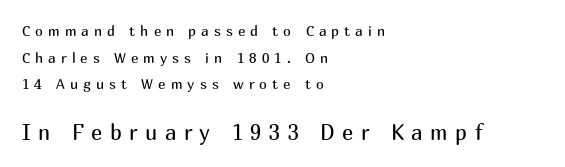
Q: Is the text bold? A: No.
Q: Is the text italic (slanted)? A: No, it is upright.
Q: Is the text underlined? A: No.
Q: How is the paragraph aligned? A: Left-aligned.
Q: Is the spacing between letters normal or unusually wide? A: Unusually wide.
Q: Is the spacing between lines tight, normal or loose? A: Loose.
Q: Which block of text is set in a larger size, the first (top) or the second (bottom)? A: The second (bottom) one.
